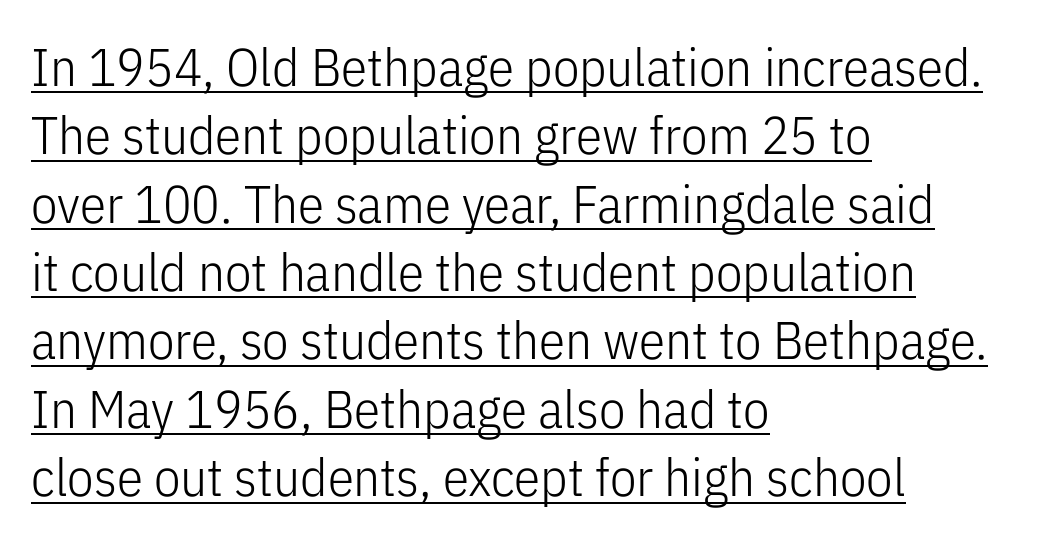
Q: Is the text bold? A: No.
Q: Is the text italic (slanted)? A: No, it is upright.
Q: Is the typeface a serif or a sans-serif typeface? A: Sans-serif.
Q: Is the text underlined? A: Yes.
Q: How is the paragraph aligned? A: Left-aligned.
Q: Is the spacing between letters normal or unusually wide? A: Normal.
Q: Is the spacing between lines tight, normal or loose? A: Normal.
Q: Width (condensed, normal, or wide)? A: Condensed.
Q: Stroke contrast? A: Low.
Q: x-height? A: Medium.
Q: Monospaced? A: No.
